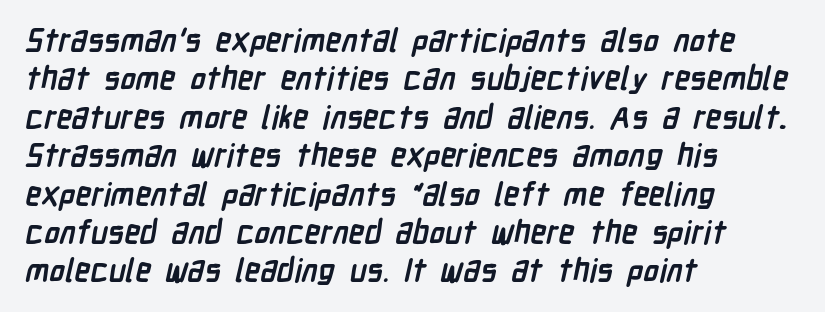
Nobody touched the tracking dial on this one. The foot of each line stays bare and open. A typesetter would label this face a sans. This sample has the flowing, uneven cadence of proportional lettering. A full-strength bold gives these letters their thick strokes. Reading down the block, your eye returns to a fixed left position each line.
